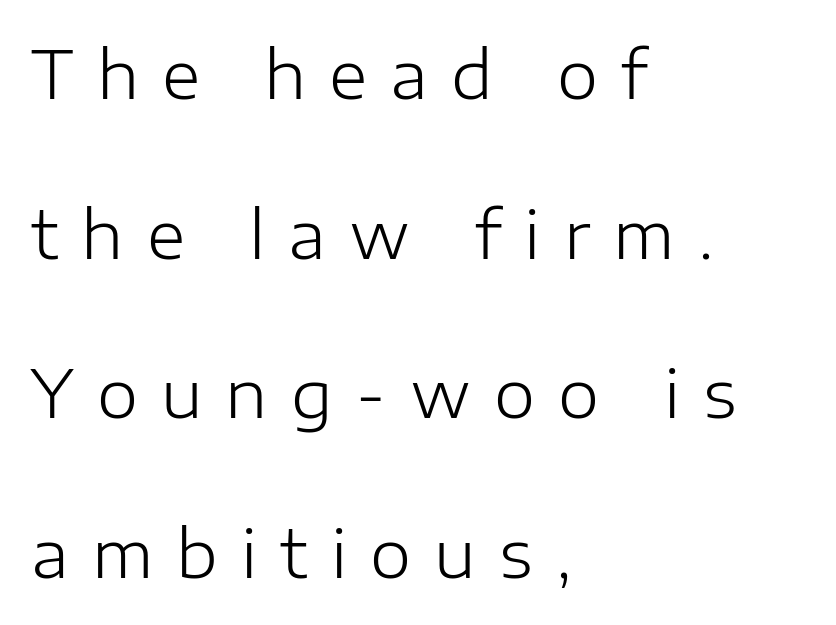
Q: Is the text bold? A: No.
Q: Is the text italic (slanted)? A: No, it is upright.
Q: Is the typeface a serif or a sans-serif typeface? A: Sans-serif.
Q: Is the text underlined? A: No.
Q: How is the paragraph aligned? A: Left-aligned.
Q: Is the spacing between letters normal or unusually wide? A: Unusually wide.
Q: Is the spacing between lines tight, normal or loose? A: Loose.
Q: Width (condensed, normal, or wide)? A: Normal.
Q: Stroke contrast? A: Low.
Q: x-height? A: Medium.
Q: Monospaced? A: No.
